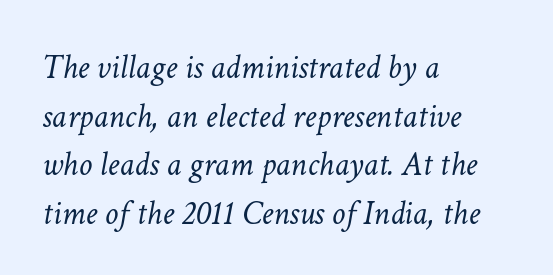
Inter-character spacing is left at the font's built-in metrics. Does the copy run flush right? No — it runs flush left. The specimen reads as italic at a glance. Beneath every word, the page is bare. Here the designer chose a conventional face with non-uniform glyph widths.
